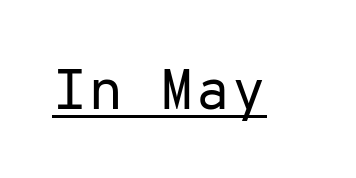
This is roman type, the default non-slanted kind. Monospaced: the letters line up in strict vertical columns. Font category for this specimen: sans-serif. Is the letter spacing exaggerated? No — it looks like the ordinary default. This is not heavy type; no bold has been used. The sample's only ornament is a line tracing under the words.
